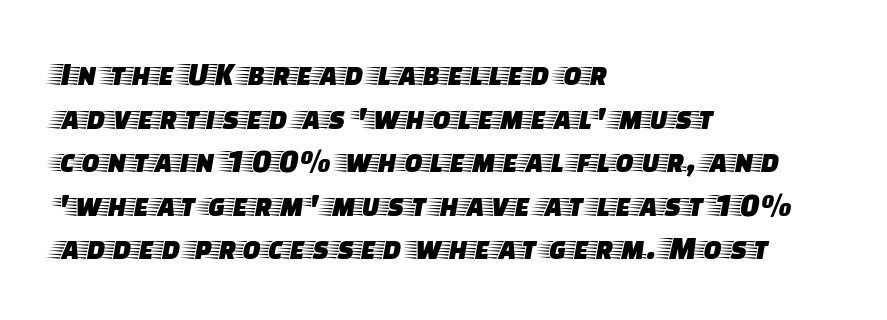
Between one letter and the next there's only the usual sliver of space. Line beginnings align vertically; line endings do not. Type style note: has serifs. You could not count columns in this text — the font is proportionally spaced. Quick note: interline space is typical.
